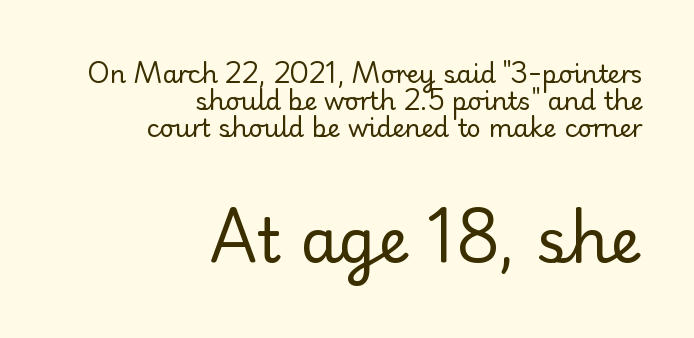
Q: Is the text bold? A: No.
Q: Is the text italic (slanted)? A: No, it is upright.
Q: Is the typeface a serif or a sans-serif typeface? A: Serif.
Q: Is the text underlined? A: No.
Q: How is the paragraph aligned? A: Right-aligned.
Q: Is the spacing between letters normal or unusually wide? A: Normal.
Q: Is the spacing between lines tight, normal or loose? A: Tight.
Q: Which block of text is set in a larger size, the first (top) or the second (bottom)? A: The second (bottom) one.
Q: Width (condensed, normal, or wide)? A: Normal.
Q: Stroke contrast? A: Low.
Q: x-height? A: Small.
Q: Monospaced? A: No.
